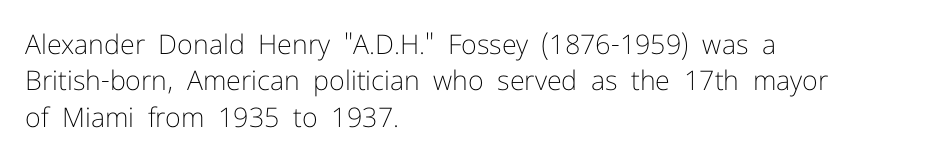
The image shows 27 px text type, upright; set left-aligned, normal line spacing (1.35x), normal letter spacing, not underlined.
